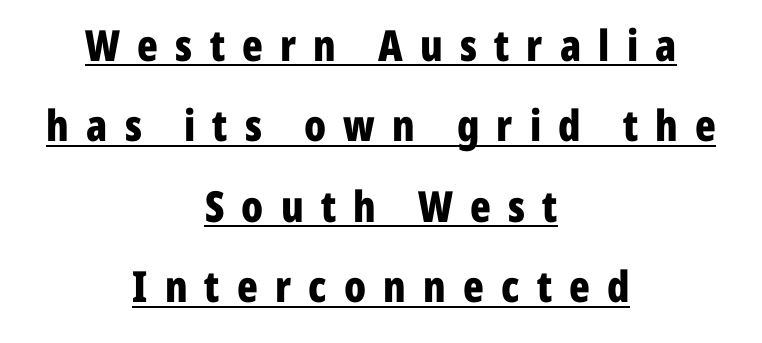
Thick stems and heavy bowls — unmistakably bold. Beneath each row of characters lies a ruled line. Notice how the stems are strictly vertical — no italics here. The rendering uses natural spacing where letterforms have individual widths. Notice how the passage keeps no hard edge, just a central spine. Font category for this specimen: sans-serif.
